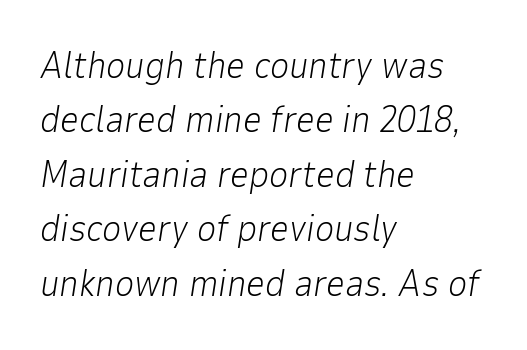
Q: Is the text bold? A: No.
Q: Is the text italic (slanted)? A: Yes, it leans right by about 9 degrees.
Q: Is the text underlined? A: No.
Q: How is the paragraph aligned? A: Left-aligned.
Q: Is the spacing between letters normal or unusually wide? A: Normal.
Q: Is the spacing between lines tight, normal or loose? A: Normal.
Q: Width (condensed, normal, or wide)? A: Normal.
Q: Stroke contrast? A: Low.
Q: x-height? A: Medium.
Q: Monospaced? A: No.
